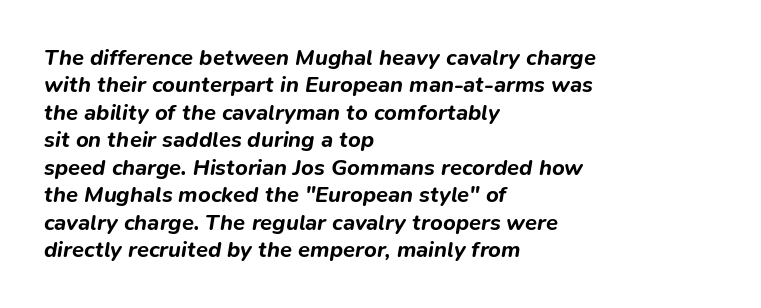
{"italic": "yes", "lean": "right", "slant_degrees": 9, "bold": "yes", "underline": "no", "align": "left", "line_spacing": "normal", "line_spacing_ratio": 1.25, "letter_spacing": "normal", "letter_spacing_em": 0.0, "glyph_px": 22}
